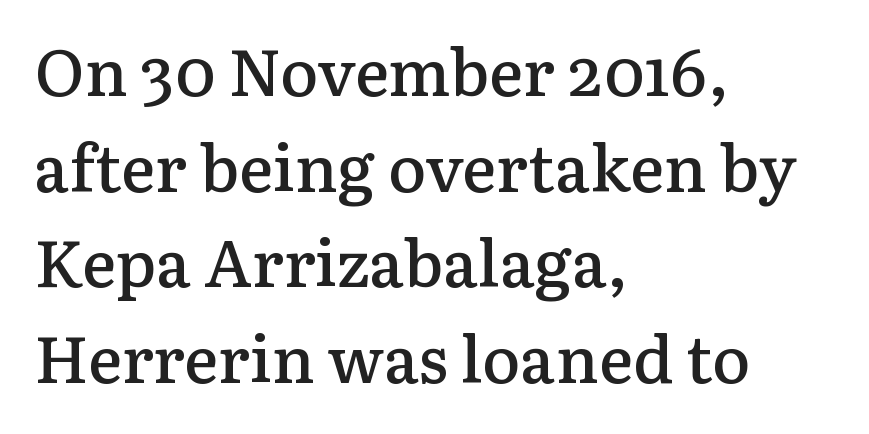
The image shows 65 px semibold serif type, upright; set left-aligned, normal line spacing (1.47x), normal letter spacing, not underlined; low stroke contrast and a medium x-height.
